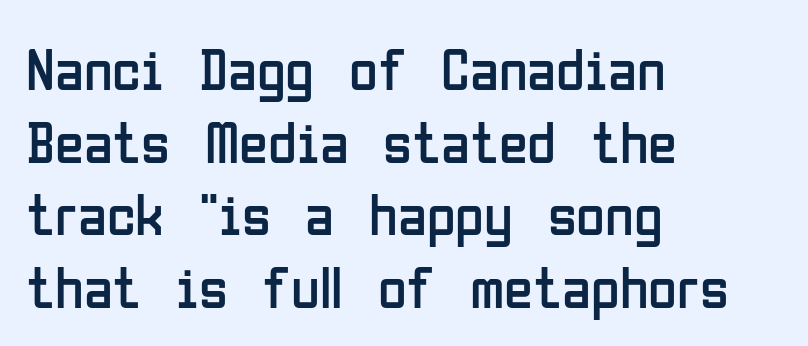
{"serif": "no", "italic": "no", "bold": "no", "weight": "regular", "width": "condensed", "stroke_contrast": "low", "x_height": "medium", "monospaced": "no", "underline": "no", "align": "left", "line_spacing_ratio": 1.23, "letter_spacing": "normal", "letter_spacing_em": 0.0, "glyph_px": 59}
